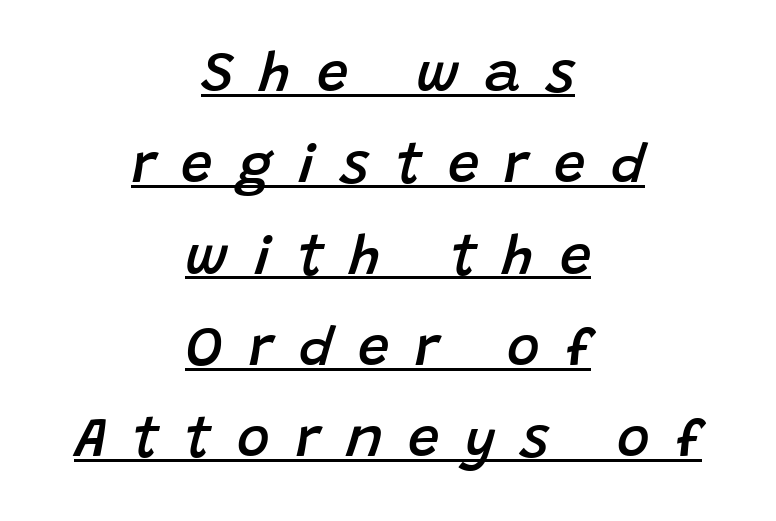
The image shows 56 px semibold type, italic (leaning right); set centered, normal line spacing (1.63x), unusually wide letter spacing (+0.46 em), underlined; low stroke contrast and a large x-height.
